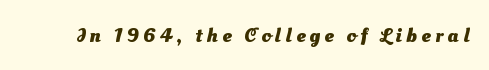
No word sits above an underline. Substantial extra tracking has been applied to these lines. The glyphs have the mass of a bold cut.
